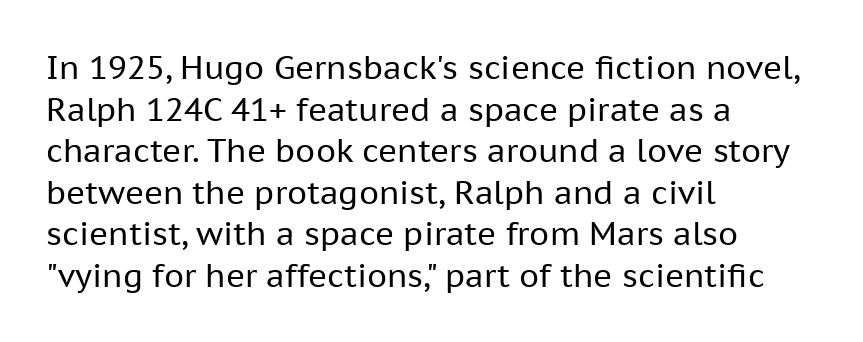
{"serif": "no", "italic": "no", "bold": "no", "weight": "regular", "width": "normal", "stroke_contrast": "low", "x_height": "medium", "monospaced": "no", "underline": "no", "align": "left", "line_spacing": "normal", "line_spacing_ratio": 1.3, "letter_spacing": "normal", "letter_spacing_em": 0.0, "glyph_px": 32}
